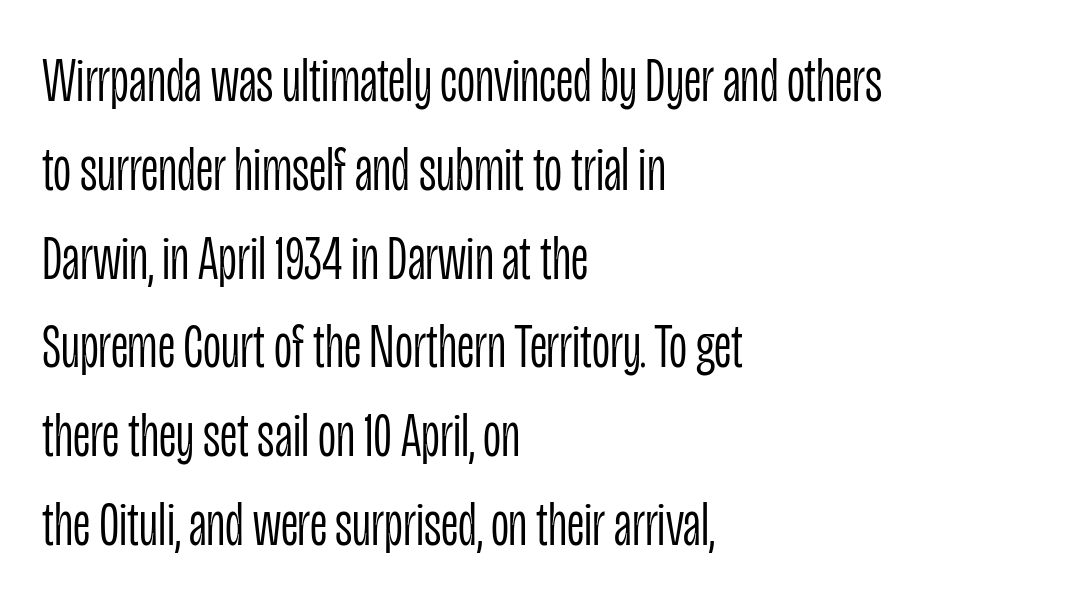
Q: Is the text bold? A: No.
Q: Is the text italic (slanted)? A: No, it is upright.
Q: Is the typeface a serif or a sans-serif typeface? A: Sans-serif.
Q: Is the text underlined? A: No.
Q: How is the paragraph aligned? A: Left-aligned.
Q: Is the spacing between letters normal or unusually wide? A: Normal.
Q: Is the spacing between lines tight, normal or loose? A: Normal.
Q: Width (condensed, normal, or wide)? A: Condensed.
Q: Stroke contrast? A: Low.
Q: x-height? A: Large.
Q: Monospaced? A: No.
